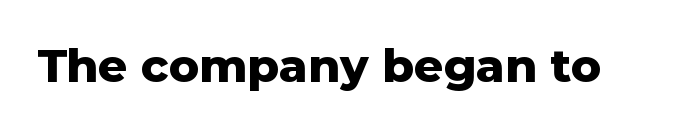
Q: Is the text bold? A: Yes.
Q: Is the text italic (slanted)? A: No, it is upright.
Q: Is the typeface a serif or a sans-serif typeface? A: Sans-serif.
Q: Is the text underlined? A: No.
Q: Is the spacing between letters normal or unusually wide? A: Normal.
Q: Width (condensed, normal, or wide)? A: Normal.
Q: Stroke contrast? A: Low.
Q: x-height? A: Medium.
Q: Monospaced? A: No.
